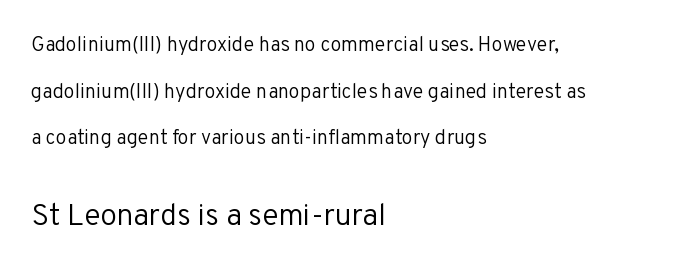
Beneath every word, the page is bare. The lettering holds an erect, upright posture throughout. Caption: upper text group reduced, lower text group enlarged. This sample is left-justified, so line endings fall wherever the words run out. Spacing verdict: proportional, widths tailored to each character. Observe the absence of serifs on each vertical stroke in this sample.
